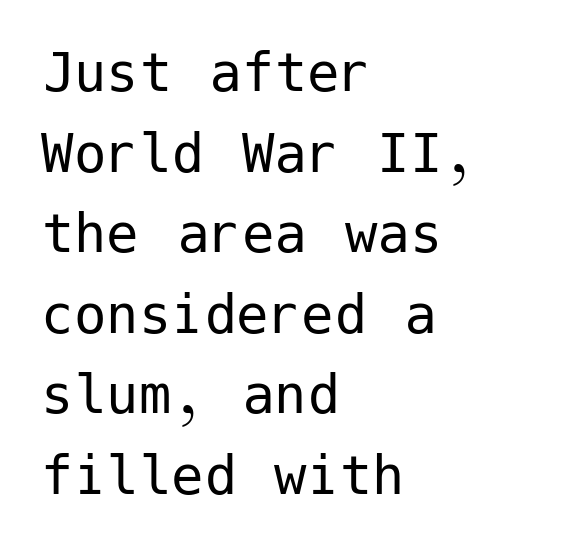
The image shows 65 px regular-weight sans-serif type, upright; set left-aligned, line spacing 1.24x, normal letter spacing, not underlined; low stroke contrast and a medium x-height.
